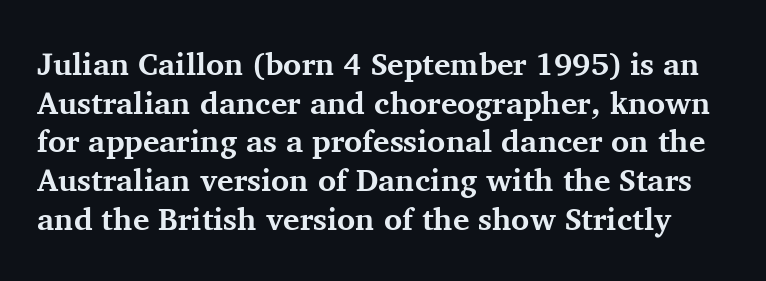
Whoever set this chose a conventional vertical rhythm. Think of a printed novel: that variable character pitch is what you see here. Has an underline been added? It has not. Letter spacing: default. Quick note: not italic, upright. This sample uses a serif face.
